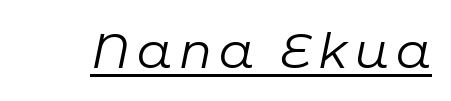
Slanted lettering throughout. Is the stroke heavy? The answer is a plain regular-or-lighter. A typesetter would call this proportional, since set widths differ per character. A continuous stroke trails under the words, as in a hyperlink.
